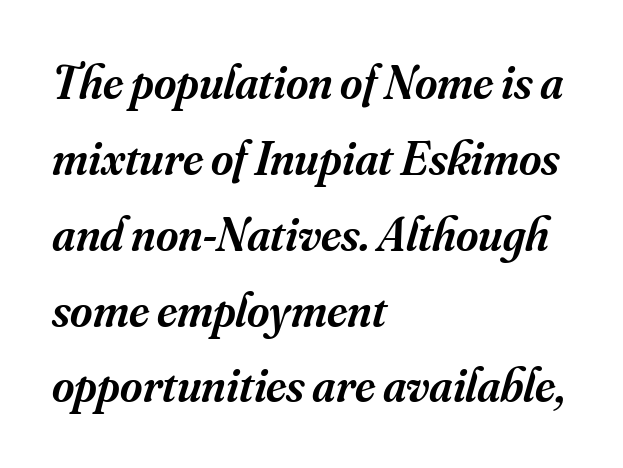
{"serif": "yes", "italic": "yes", "lean": "right", "slant_degrees": 16, "bold": "semi", "weight": "semibold", "width": "normal", "stroke_contrast": "medium", "x_height": "small", "monospaced": "no", "underline": "no", "align": "left", "line_spacing": "normal", "line_spacing_ratio": 1.58, "letter_spacing": "normal", "letter_spacing_em": 0.0, "glyph_px": 48}
